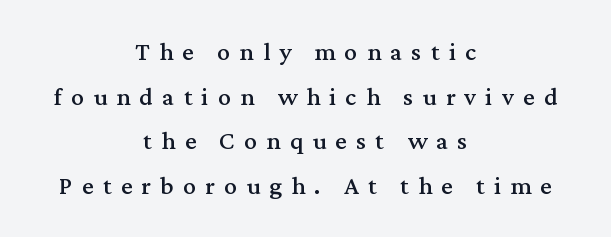
The image shows 26 px text type, upright; set centered, line spacing 1.72x, unusually wide letter spacing (+0.35 em), not underlined.
